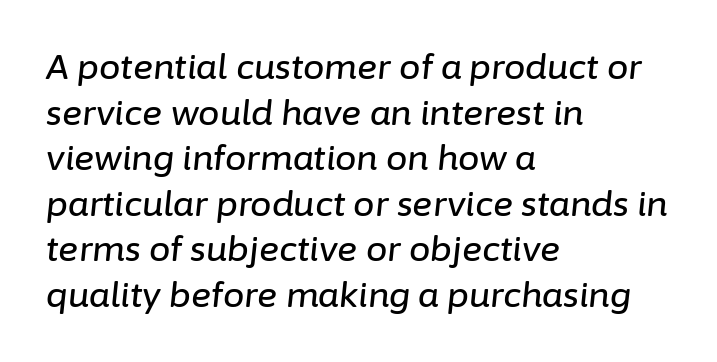
The image shows 34 px text type, italic (leaning right); set left-aligned, normal line spacing (1.34x), normal letter spacing, not underlined; low stroke contrast and a medium x-height.
